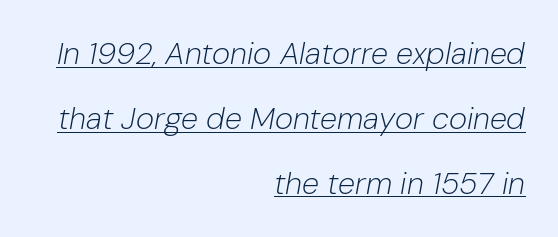
The letterforms sit shoulder to shoulder at normal distance. Stems and bowls with no extra thickness — not bold. The passage shown leans; its letterforms are oblique. Honestly, the rows look like they've been pulled way apart.
